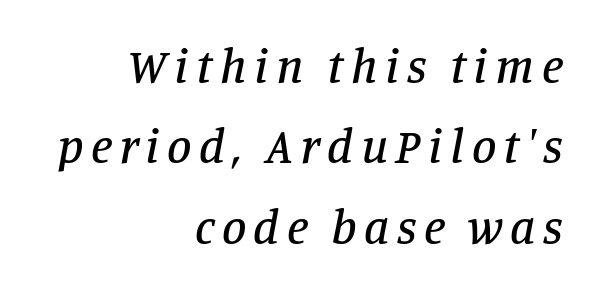
Q: Is the text italic (slanted)? A: Yes, it leans right by about 11 degrees.
Q: Is the typeface a serif or a sans-serif typeface? A: Serif.
Q: Is the text underlined? A: No.
Q: How is the paragraph aligned? A: Right-aligned.
Q: Is the spacing between lines tight, normal or loose? A: Normal.
Q: Width (condensed, normal, or wide)? A: Normal.
Q: Stroke contrast? A: Low.
Q: x-height? A: Large.
Q: Monospaced? A: No.
